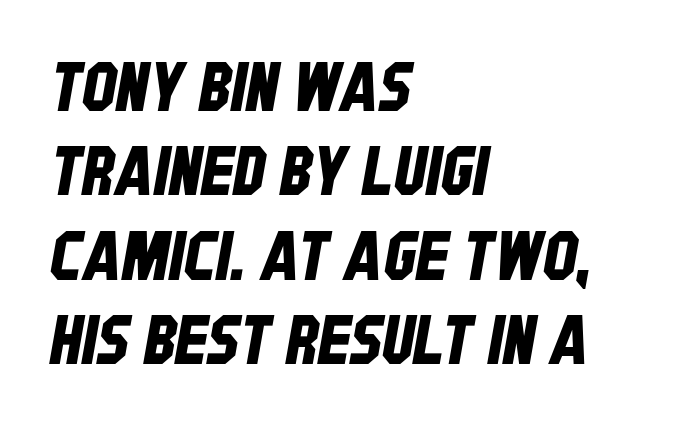
Serif or sans? Sans — the stroke terminals are bare. The passage is arranged the way most books set body copy — flush left. Here the designer chose a conventional face with non-uniform glyph widths. The type is set solid horizontally, with unmodified tracking.
